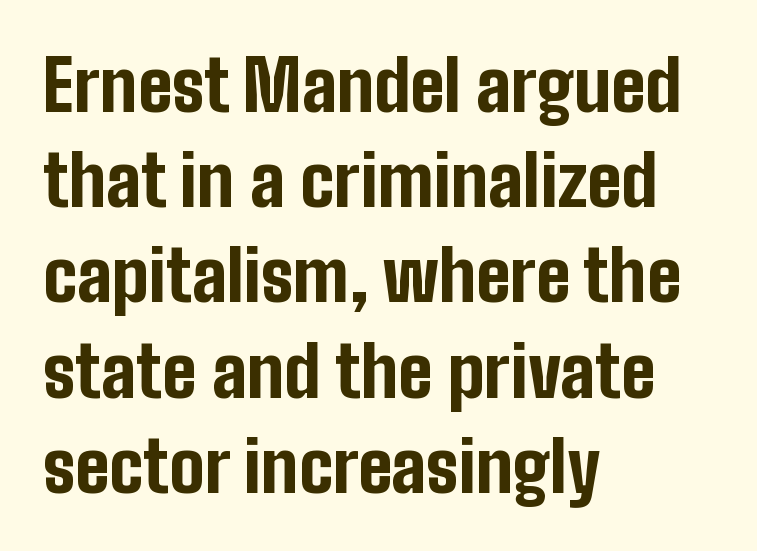
Q: Is the text bold? A: Yes.
Q: Is the text italic (slanted)? A: No, it is upright.
Q: Is the typeface a serif or a sans-serif typeface? A: Sans-serif.
Q: Is the text underlined? A: No.
Q: How is the paragraph aligned? A: Left-aligned.
Q: Is the spacing between letters normal or unusually wide? A: Normal.
Q: Is the spacing between lines tight, normal or loose? A: Normal.
Q: Width (condensed, normal, or wide)? A: Condensed.
Q: Stroke contrast? A: Low.
Q: x-height? A: Medium.
Q: Monospaced? A: No.
